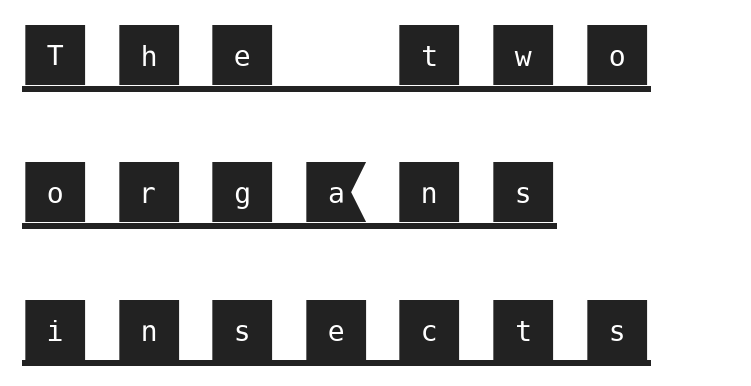
Q: Is the text italic (slanted)? A: No, it is upright.
Q: Is the typeface a serif or a sans-serif typeface? A: Sans-serif.
Q: Is the text underlined? A: Yes.
Q: How is the paragraph aligned? A: Left-aligned.
Q: Is the spacing between letters normal or unusually wide? A: Unusually wide.
Q: Is the spacing between lines tight, normal or loose? A: Loose.
Q: Width (condensed, normal, or wide)? A: Normal.
Q: Stroke contrast? A: Medium.
Q: x-height? A: Large.
